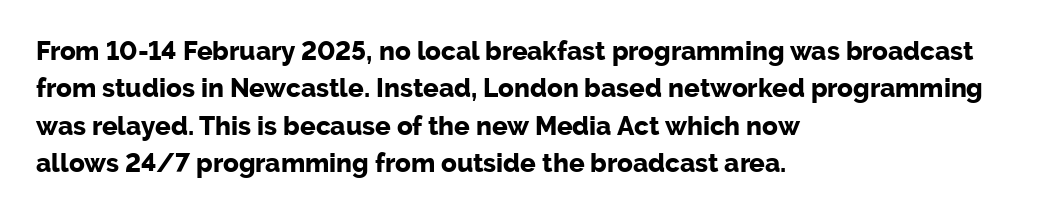
When letters stand straight like this, we call the style roman or upright. A clean baseline with only descenders dipping below it. Horizontally, the lines are justified to the leading edge only. Is there much room between lines? A standard amount, neither cramped nor airy.
